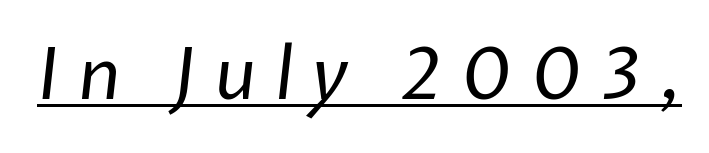
Q: Is the text bold? A: No.
Q: Is the typeface a serif or a sans-serif typeface? A: Sans-serif.
Q: Is the text underlined? A: Yes.
Q: Is the spacing between letters normal or unusually wide? A: Unusually wide.
Q: Width (condensed, normal, or wide)? A: Normal.
Q: Stroke contrast? A: Low.
Q: x-height? A: Medium.
Q: Monospaced? A: No.
